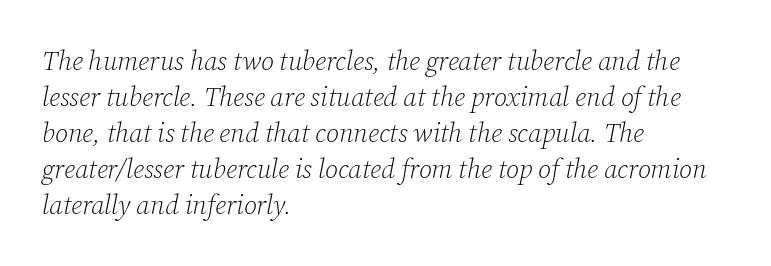
The image shows 27 px text type, italic (leaning right); set left-aligned, normal line spacing (1.33x), normal letter spacing, not underlined.
